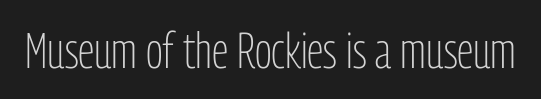
Q: Is the text bold? A: No.
Q: Is the text italic (slanted)? A: No, it is upright.
Q: Is the typeface a serif or a sans-serif typeface? A: Sans-serif.
Q: Is the text underlined? A: No.
Q: Is the spacing between letters normal or unusually wide? A: Normal.
Q: Width (condensed, normal, or wide)? A: Condensed.
Q: Stroke contrast? A: Low.
Q: x-height? A: Medium.
Q: Monospaced? A: No.
